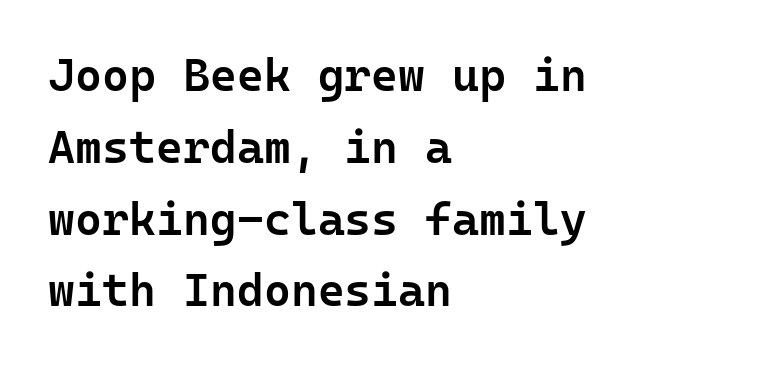
{"serif": "no", "italic": "no", "bold": "semi", "weight": "semibold", "width": "normal", "stroke_contrast": "low", "x_height": "medium", "monospaced": "yes", "underline": "no", "align": "left", "line_spacing": "normal", "line_spacing_ratio": 1.56, "letter_spacing": "normal", "letter_spacing_em": 0.0, "glyph_px": 46}
